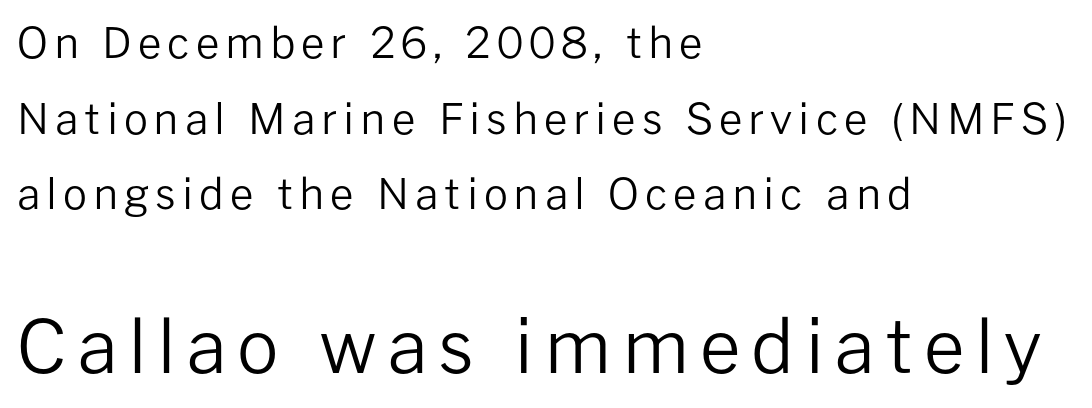
{"serif": "no", "italic": "no", "bold": "no", "weight": "regular", "width": "normal", "stroke_contrast": "low", "x_height": "medium", "monospaced": "no", "underline": "no", "align": "left", "line_spacing_ratio": 1.8, "larger_block": "second", "size_ratio": 1.74, "glyph_px": 73}
